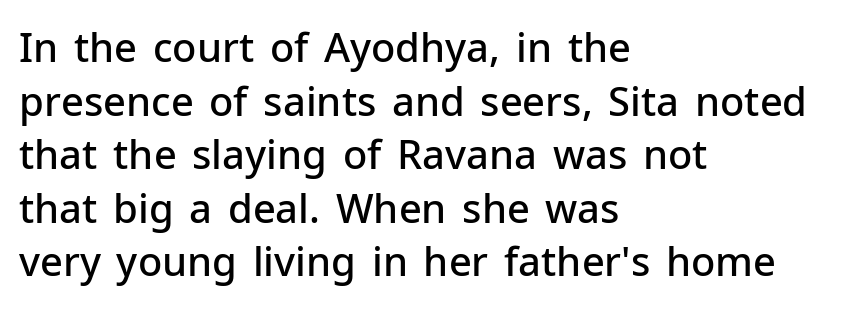
The image shows 40 px semibold sans-serif type, upright; set left-aligned, normal line spacing (1.34x), normal letter spacing, not underlined; low stroke contrast and a medium x-height.
